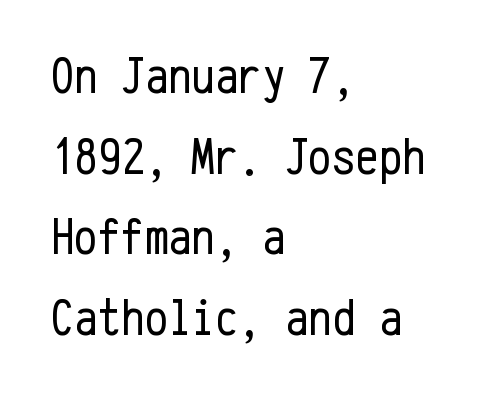
Plain, unruled lines of type. Here the designer chose a console-style face with uniform glyph widths. Does the lettering tilt? It doesn't — this is upright. Every row of glyphs begins at an identical x-position on the left. A typesetter would call this zero additional tracking.
